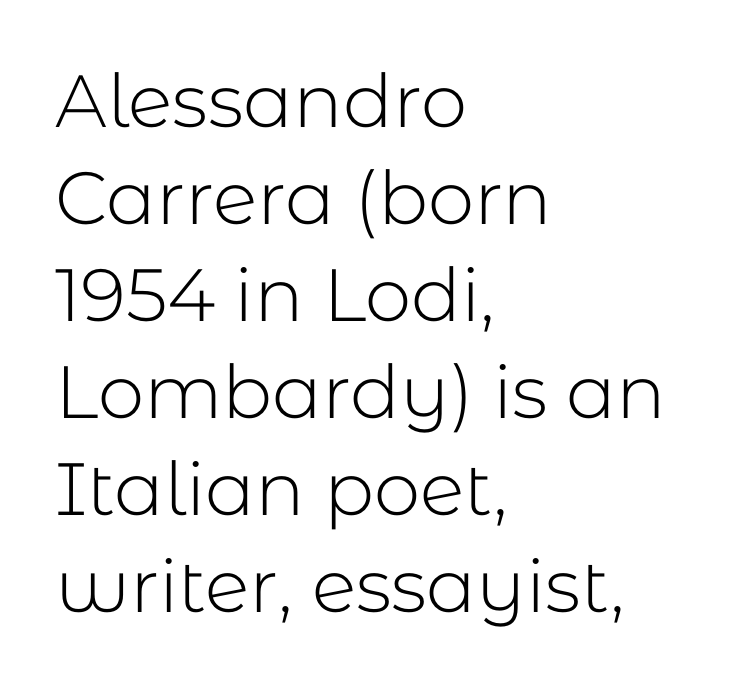
{"serif": "no", "italic": "no", "bold": "no", "weight": "light", "width": "normal", "stroke_contrast": "low", "x_height": "medium", "monospaced": "no", "underline": "no", "align": "left", "line_spacing": "normal", "line_spacing_ratio": 1.31, "letter_spacing": "normal", "letter_spacing_em": 0.0, "glyph_px": 74}
